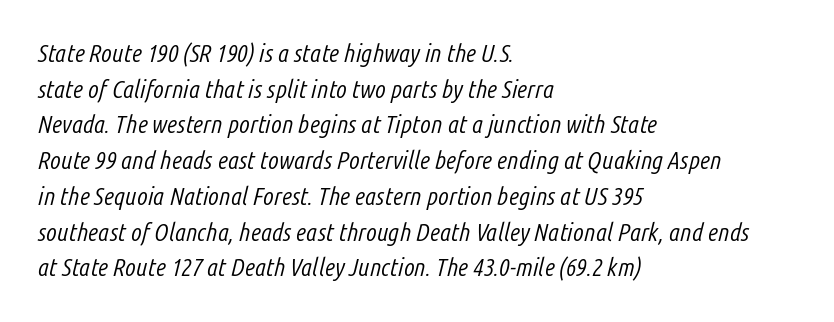
The image shows 25 px text type, italic (leaning right); set left-aligned, normal line spacing (1.43x), normal letter spacing, not underlined.
